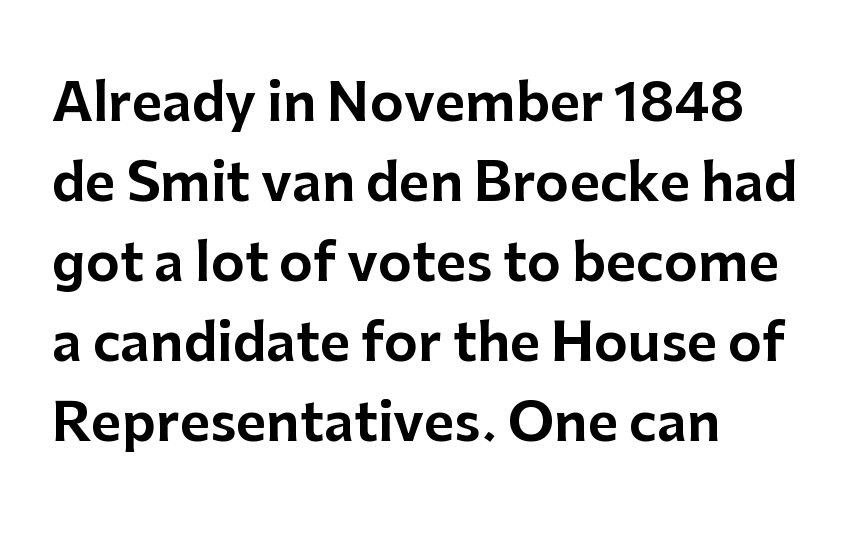
The image shows 52 px sans-serif type, upright; set left-aligned, normal line spacing (1.54x), normal letter spacing, not underlined; low stroke contrast and a medium x-height.
